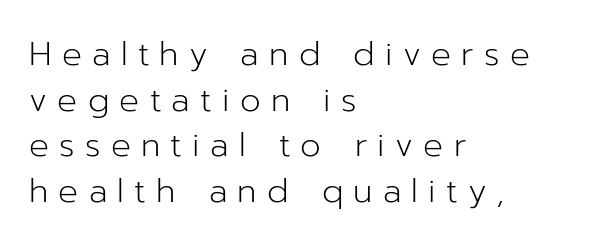
Style check: upright. The paragraph has a hard left edge and a soft right edge. Varying glyph widths throughout — classic text-font behaviour. The line texture is sparse and dotted thanks to wide tracking. Classification — sans serif. Vertically, the passage feels balanced, rows spaced as you'd expect.
